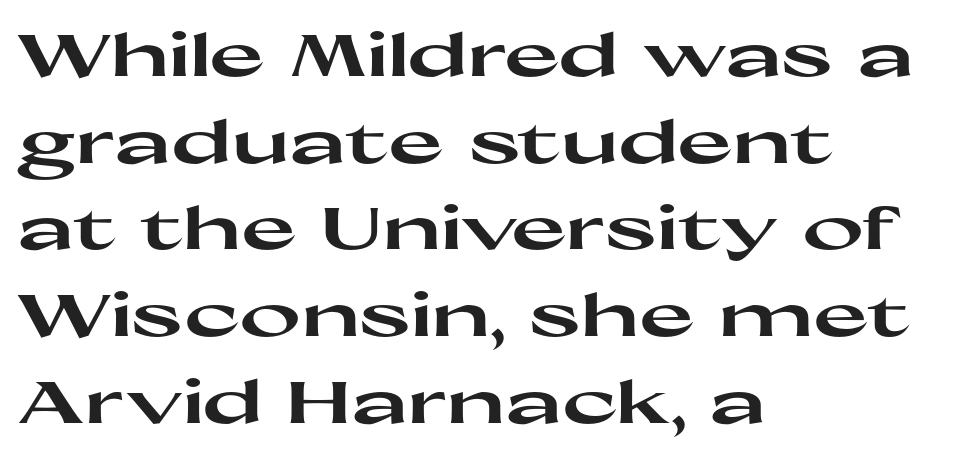
{"serif": "no", "italic": "no", "bold": "yes", "weight": "heavy", "width": "wide", "stroke_contrast": "high", "x_height": "medium", "monospaced": "no", "underline": "no", "align": "left", "line_spacing": "normal", "line_spacing_ratio": 1.47, "letter_spacing": "normal", "letter_spacing_em": 0.0, "glyph_px": 59}
